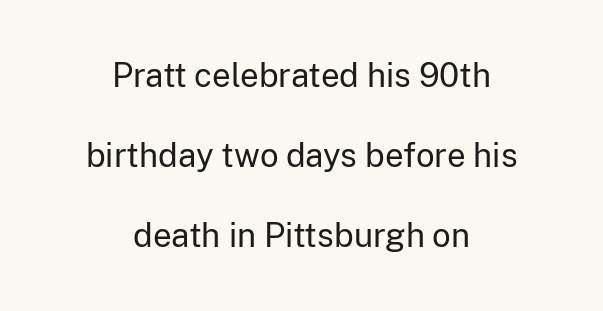
Q: Is the text bold? A: No.
Q: Is the text italic (slanted)? A: No, it is upright.
Q: Is the typeface a serif or a sans-serif typeface? A: Sans-serif.
Q: Is the text underlined? A: No.
Q: How is the paragraph aligned? A: Centered.
Q: Is the spacing between letters normal or unusually wide? A: Normal.
Q: Is the spacing between lines tight, normal or loose? A: Loose.
Q: Width (condensed, normal, or wide)? A: Normal.
Q: Stroke contrast? A: Low.
Q: x-height? A: Medium.
Q: Monospaced? A: No.
